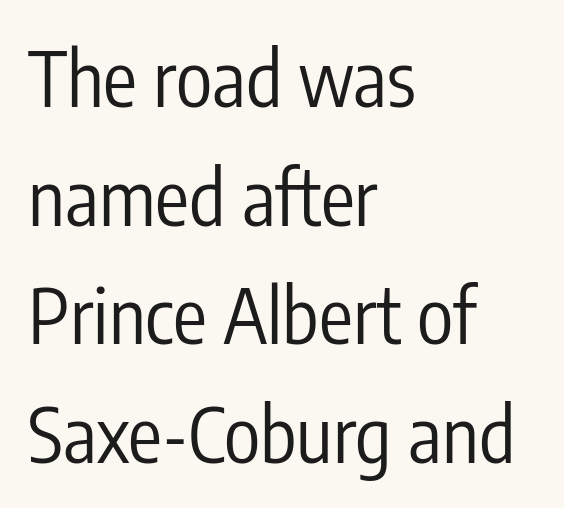
Successive baselines arrive at the customary interval. This sample uses an upright cut, with every glyph sitting square on the baseline. Does the copy run flush right? No — it runs flush left. The font sits on the lighter half of the weight spectrum, regular included. You could not count columns in this text — the font is proportionally spaced. Has an underline been added? It has not.
